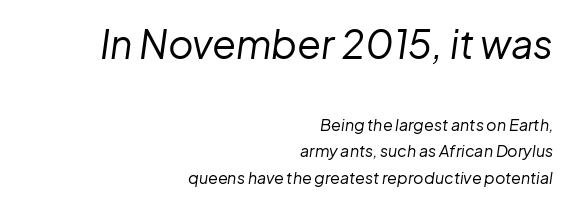
{"italic": "yes", "lean": "right", "slant_degrees": 8, "bold": "no", "weight": "regular", "width": "normal", "stroke_contrast": "low", "x_height": "medium", "monospaced": "no", "underline": "no", "align": "right", "line_spacing": "normal", "line_spacing_ratio": 1.66, "letter_spacing": "normal", "letter_spacing_em": 0.0, "larger_block": "first", "size_ratio": 2.44, "glyph_px": 39}
